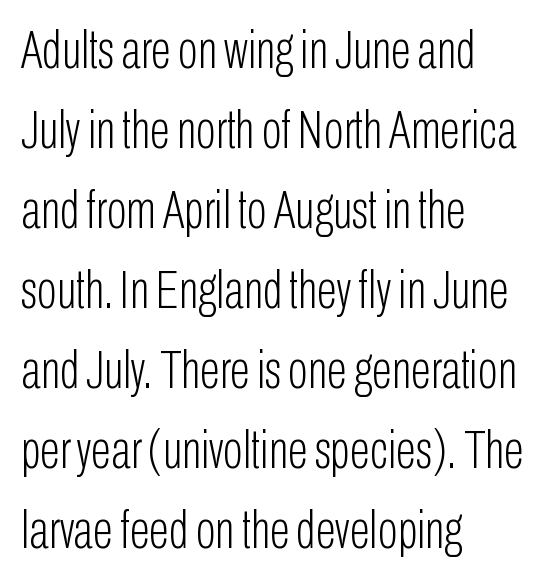
You can tell from the bare stems that sans-serif type was used. The face used here is rendered with its standard letterfit. Quick note: interline space is typical. Vertical strokes here are truly vertical. The glyphs are unaccompanied by any horizontal stroke below them. Stroke thickness stays within the range of a standard reading face or lighter.
